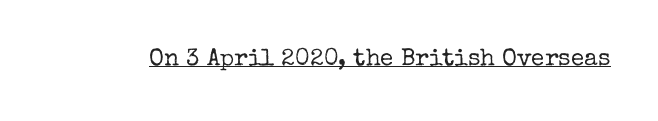
{"italic": "no", "bold": "no", "underline": "yes", "letter_spacing": "normal", "letter_spacing_em": 0.0, "glyph_px": 24}
